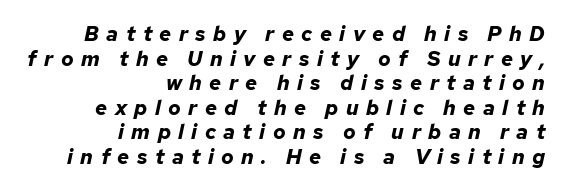
Q: Is the text bold? A: Yes.
Q: Is the text italic (slanted)? A: Yes, it leans right by about 12 degrees.
Q: Is the text underlined? A: No.
Q: How is the paragraph aligned? A: Right-aligned.
Q: Is the spacing between letters normal or unusually wide? A: Unusually wide.
